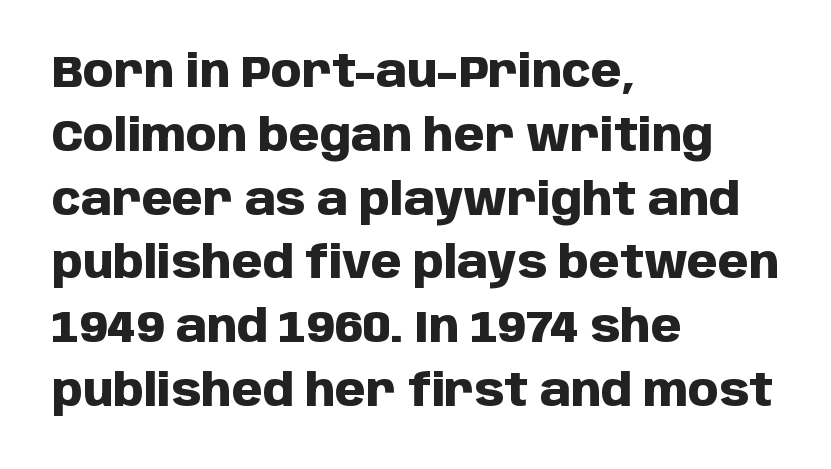
{"serif": "no", "italic": "no", "bold": "yes", "weight": "heavy", "width": "normal", "stroke_contrast": "low", "x_height": "large", "monospaced": "no", "underline": "no", "align": "left", "line_spacing": "normal", "line_spacing_ratio": 1.45, "letter_spacing": "normal", "letter_spacing_em": 0.0, "glyph_px": 44}
